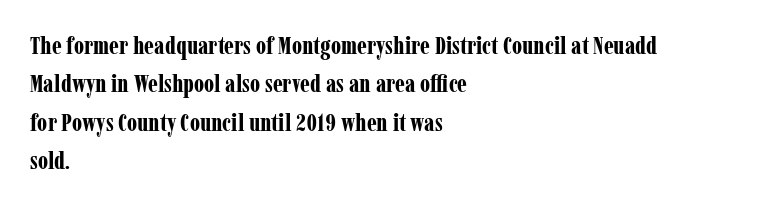
Here the glyphs are tracked normally, forming tight word shapes. Does the weight exceed regular? Yes, all the way to bold. The text block is weighted toward the left margin, trailing off unevenly rightward. Style check: upright. Notice how descenders clear the ascenders below comfortably — that's standard leading. Glance below the letters and you will spot only blank space.
